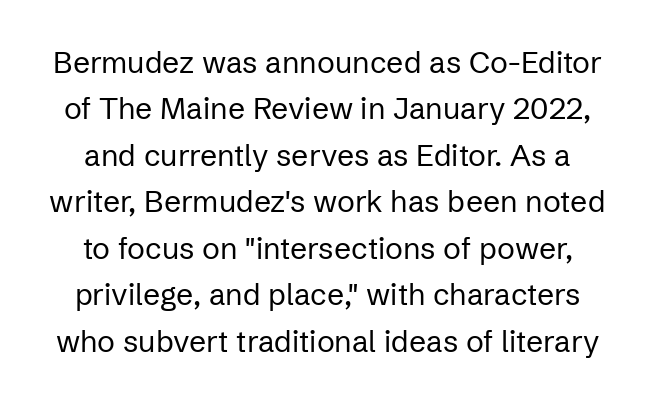
Q: Is the text bold? A: No.
Q: Is the text italic (slanted)? A: No, it is upright.
Q: Is the typeface a serif or a sans-serif typeface? A: Sans-serif.
Q: Is the text underlined? A: No.
Q: Is the spacing between letters normal or unusually wide? A: Normal.
Q: Is the spacing between lines tight, normal or loose? A: Normal.
Q: Width (condensed, normal, or wide)? A: Normal.
Q: Stroke contrast? A: Low.
Q: x-height? A: Medium.
Q: Monospaced? A: No.
